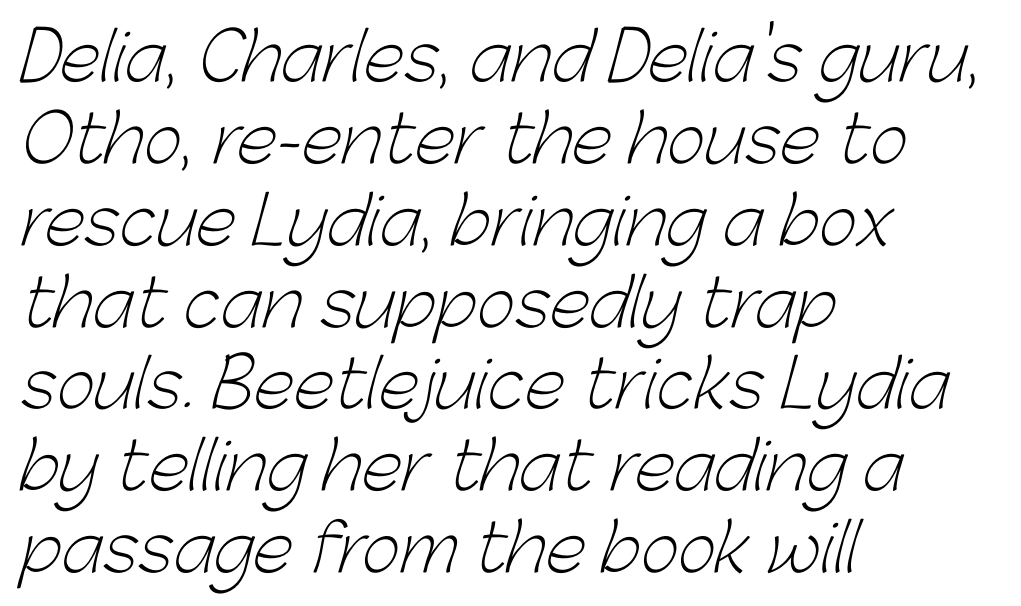
Q: Is the text bold? A: No.
Q: Is the typeface a serif or a sans-serif typeface? A: Sans-serif.
Q: Is the text underlined? A: No.
Q: How is the paragraph aligned? A: Left-aligned.
Q: Is the spacing between letters normal or unusually wide? A: Normal.
Q: Width (condensed, normal, or wide)? A: Normal.
Q: Stroke contrast? A: Low.
Q: x-height? A: Medium.
Q: Monospaced? A: No.
